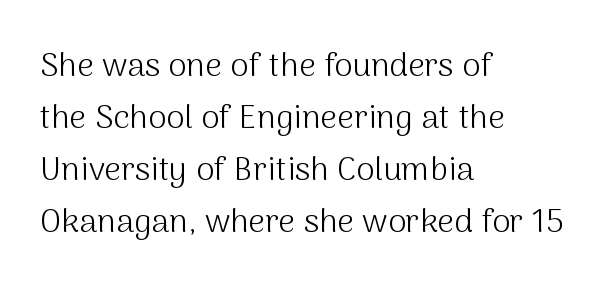
The image shows 33 px light sans-serif type, upright; set left-aligned, normal line spacing (1.58x), normal letter spacing, not underlined; medium stroke contrast and a medium x-height.
